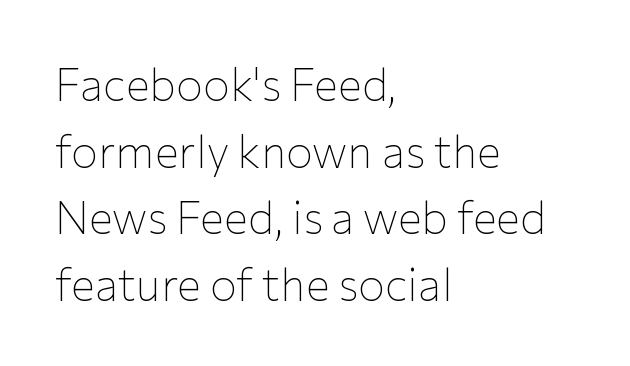
Q: Is the text bold? A: No.
Q: Is the text italic (slanted)? A: No, it is upright.
Q: Is the typeface a serif or a sans-serif typeface? A: Sans-serif.
Q: Is the text underlined? A: No.
Q: How is the paragraph aligned? A: Left-aligned.
Q: Is the spacing between letters normal or unusually wide? A: Normal.
Q: Is the spacing between lines tight, normal or loose? A: Normal.
Q: Width (condensed, normal, or wide)? A: Normal.
Q: Stroke contrast? A: Low.
Q: x-height? A: Medium.
Q: Monospaced? A: No.
